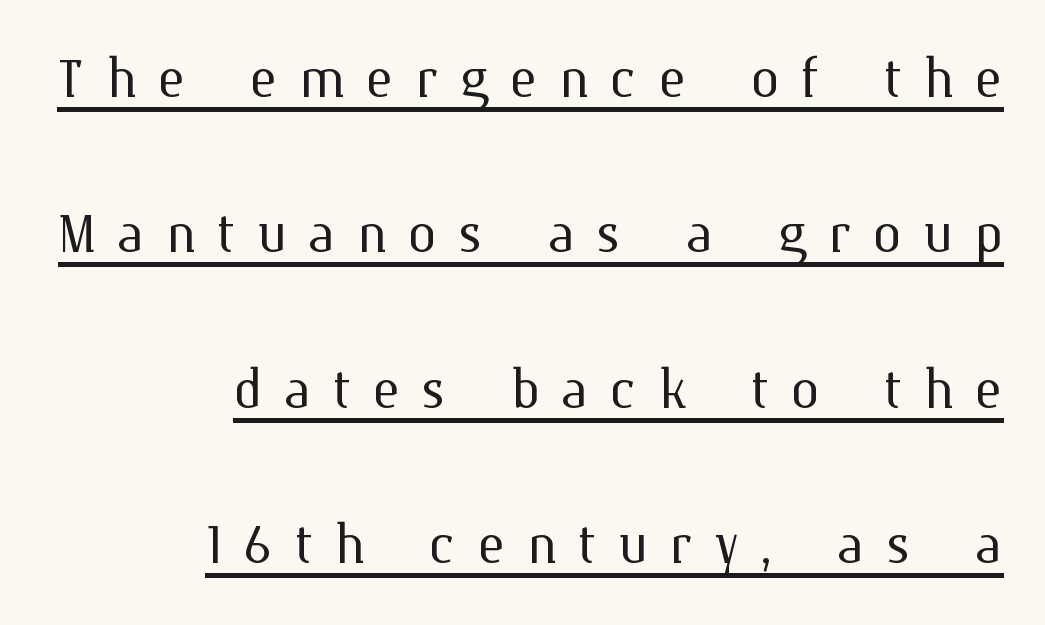
{"italic": "no", "bold": "no", "weight": "light", "width": "normal", "stroke_contrast": "medium", "x_height": "medium", "monospaced": "no", "underline": "yes", "align": "right", "line_spacing": "loose", "line_spacing_ratio": 2.13, "letter_spacing": "wide", "letter_spacing_em": 0.29, "glyph_px": 73}
